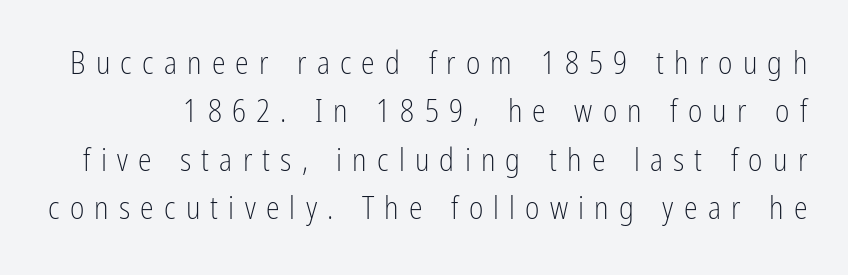
Q: Is the text bold? A: No.
Q: Is the text italic (slanted)? A: No, it is upright.
Q: Is the typeface a serif or a sans-serif typeface? A: Sans-serif.
Q: Is the text underlined? A: No.
Q: Is the spacing between letters normal or unusually wide? A: Unusually wide.
Q: Is the spacing between lines tight, normal or loose? A: Normal.
Q: Width (condensed, normal, or wide)? A: Condensed.
Q: Stroke contrast? A: Low.
Q: x-height? A: Medium.
Q: Monospaced? A: No.
